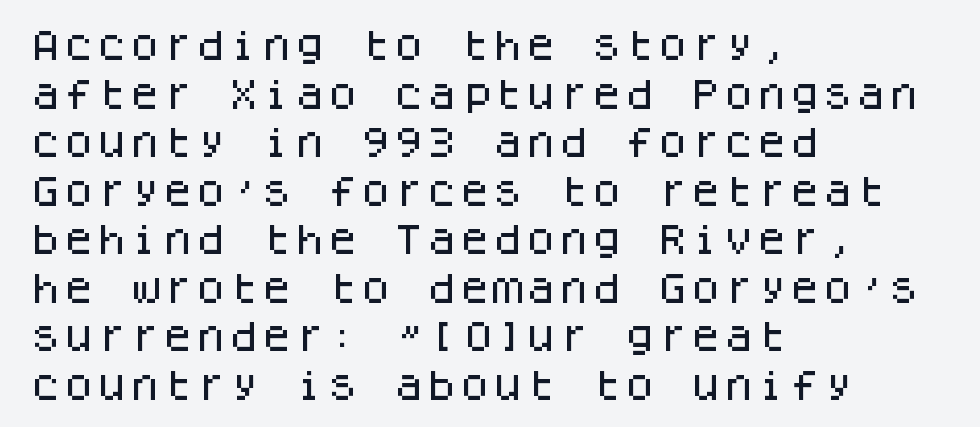
The image shows 33 px sans-serif type, upright, monospaced; set left-aligned, normal line spacing (1.47x), normal letter spacing, not underlined; low stroke contrast and a large x-height.
